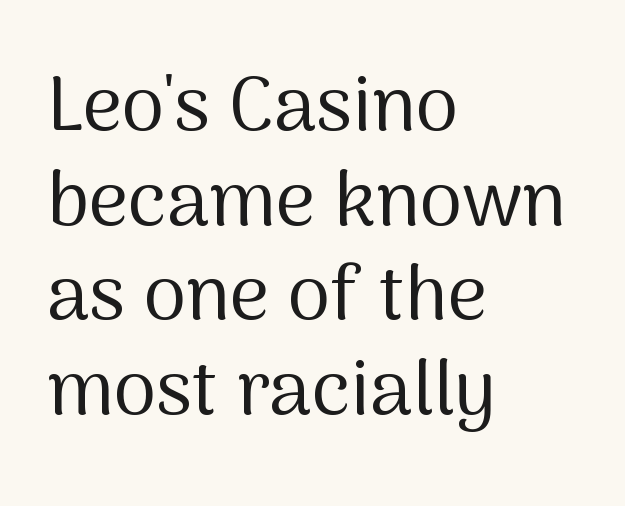
This is roman type, the default non-slanted kind. Nothing sits at the stroke ends, so this counts as sans-serif. Letter spacing: default. Think standard paragraph weight, or any step lighter than that.
